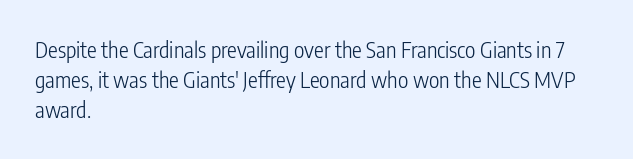
The image shows 22 px text type, upright; set left-aligned, normal line spacing (1.37x), normal letter spacing, not underlined.
